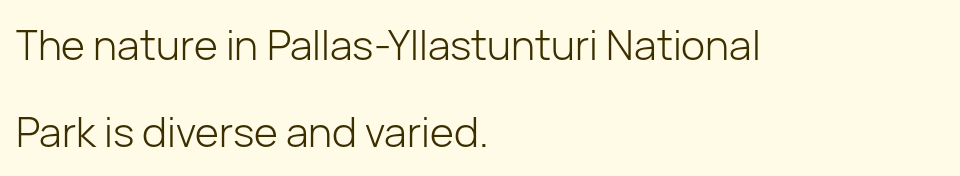
Q: Is the text bold? A: No.
Q: Is the text italic (slanted)? A: No, it is upright.
Q: Is the typeface a serif or a sans-serif typeface? A: Sans-serif.
Q: Is the text underlined? A: No.
Q: How is the paragraph aligned? A: Left-aligned.
Q: Is the spacing between letters normal or unusually wide? A: Normal.
Q: Is the spacing between lines tight, normal or loose? A: Loose.
Q: Width (condensed, normal, or wide)? A: Normal.
Q: Stroke contrast? A: Low.
Q: x-height? A: Medium.
Q: Monospaced? A: No.
